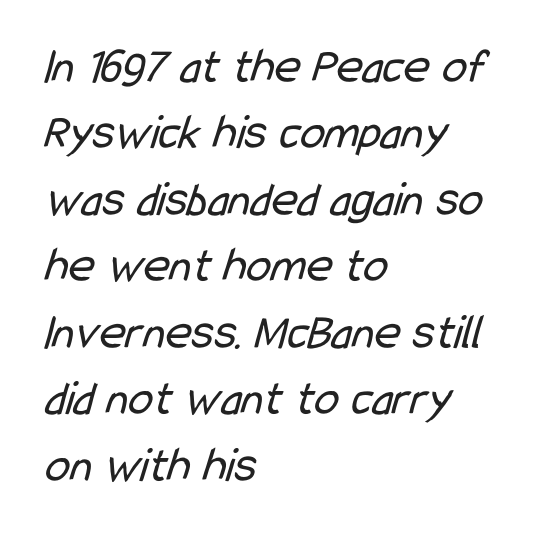
Counters stay open thanks to moderate or lighter strokes. Character widths vary here, with narrow letters taking less room than wide ones. Examine the stroke ends and you'll find no serifs. Evenly set lines give the paragraph a standard silhouette.
